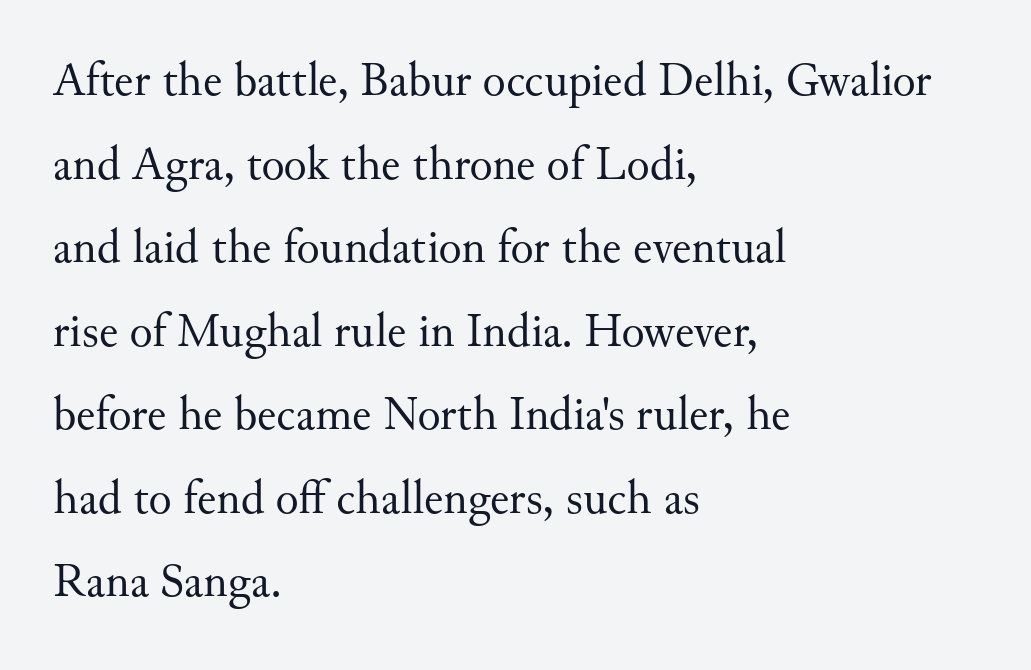
{"serif": "yes", "italic": "no", "bold": "no", "weight": "regular", "width": "normal", "stroke_contrast": "medium", "x_height": "small", "monospaced": "no", "underline": "no", "align": "left", "line_spacing_ratio": 1.74, "letter_spacing": "normal", "letter_spacing_em": 0.0, "glyph_px": 48}
